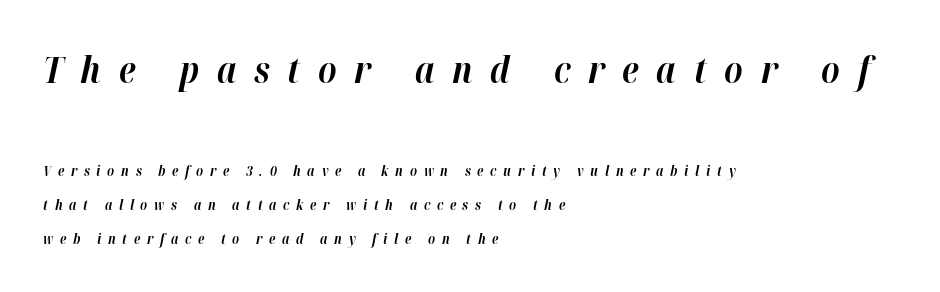
Every row of glyphs begins at an identical x-position on the left. Beneath every word, the page is bare. These lines have a slow, spaced-out rhythm from letter to letter. Look at the glyph heights: the upper group is clearly the bigger setting. Here the designer chose a conventional face with non-uniform glyph widths.
